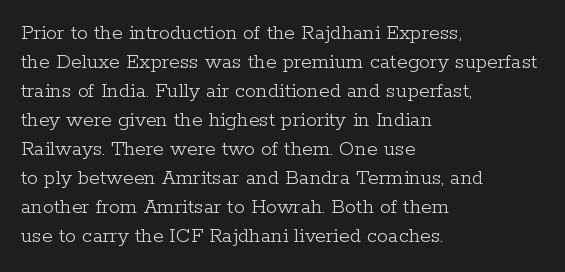
The image shows 22 px text type, upright; set left-aligned, normal line spacing (1.32x), normal letter spacing, not underlined.
